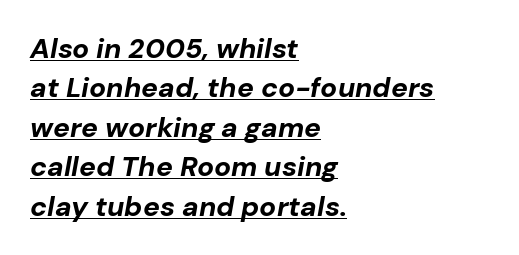
The image shows 28 px bold type, italic (leaning right); set left-aligned, normal line spacing (1.41x), normal letter spacing, underlined; low stroke contrast and a medium x-height.
